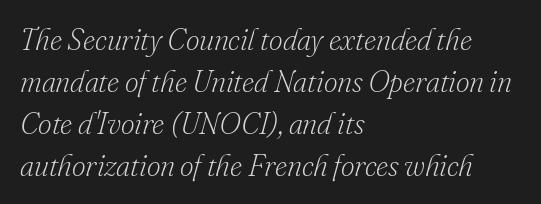
Q: Is the text bold? A: No.
Q: Is the text italic (slanted)? A: Yes, it leans right by about 16 degrees.
Q: Is the typeface a serif or a sans-serif typeface? A: Serif.
Q: Is the text underlined? A: No.
Q: How is the paragraph aligned? A: Left-aligned.
Q: Is the spacing between letters normal or unusually wide? A: Normal.
Q: Is the spacing between lines tight, normal or loose? A: Normal.
Q: Width (condensed, normal, or wide)? A: Normal.
Q: Stroke contrast? A: Low.
Q: x-height? A: Small.
Q: Monospaced? A: No.
